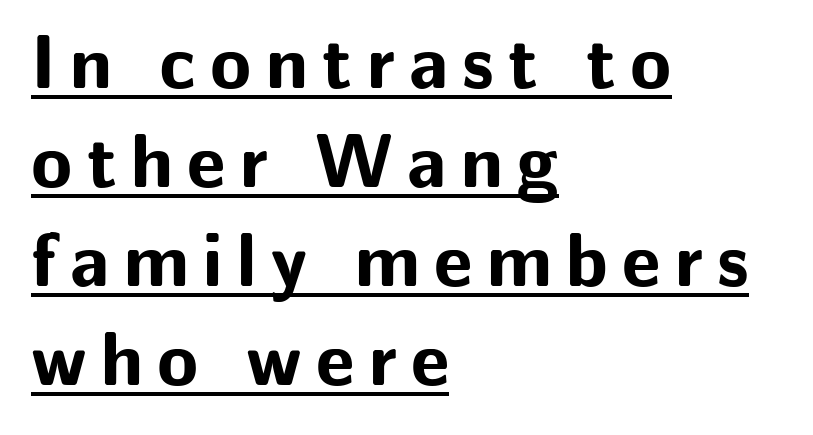
Q: Is the text bold? A: Yes.
Q: Is the text italic (slanted)? A: No, it is upright.
Q: Is the typeface a serif or a sans-serif typeface? A: Sans-serif.
Q: Is the text underlined? A: Yes.
Q: How is the paragraph aligned? A: Left-aligned.
Q: Is the spacing between lines tight, normal or loose? A: Normal.
Q: Width (condensed, normal, or wide)? A: Normal.
Q: Stroke contrast? A: Low.
Q: x-height? A: Medium.
Q: Monospaced? A: No.
